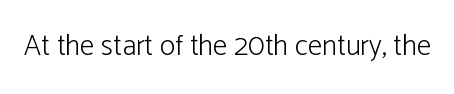
The image shows 29 px light sans-serif type, upright; set normal letter spacing, not underlined; low stroke contrast and a medium x-height.
